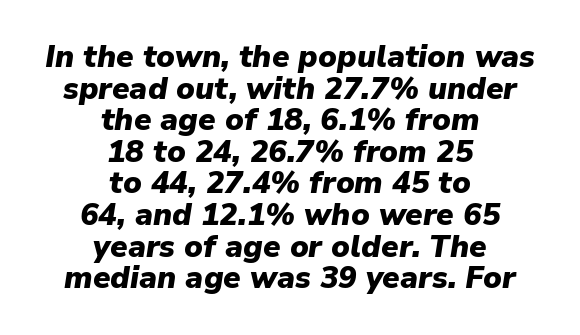
{"italic": "yes", "lean": "right", "slant_degrees": 9, "bold": "yes", "weight": "heavy", "width": "normal", "stroke_contrast": "low", "x_height": "medium", "monospaced": "no", "underline": "no", "align": "center", "line_spacing": "tight", "line_spacing_ratio": 1.02, "letter_spacing": "normal", "letter_spacing_em": 0.0, "glyph_px": 31}
